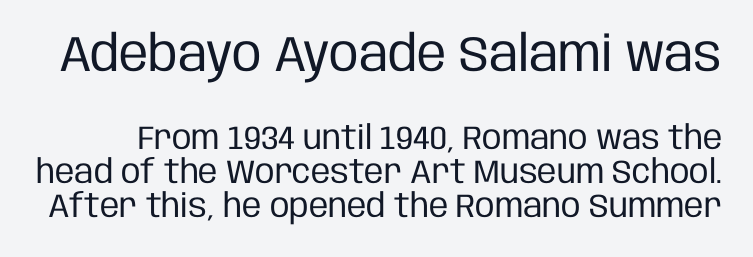
These lines are rendered in a variable-pitch font. Notice how the stems are strictly vertical — no italics here. The area under the type is left untouched. Is the letter spacing exaggerated? No — it looks like the ordinary default. I'd call this a sans setting — the letters go barefoot.
